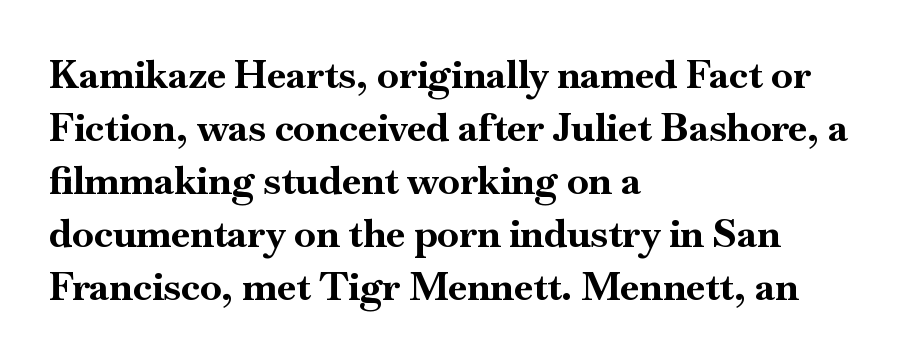
{"serif": "yes", "italic": "no", "bold": "yes", "weight": "bold", "width": "normal", "stroke_contrast": "high", "x_height": "small", "monospaced": "no", "underline": "no", "align": "left", "line_spacing": "normal", "line_spacing_ratio": 1.36, "letter_spacing": "normal", "letter_spacing_em": 0.0, "glyph_px": 39}
